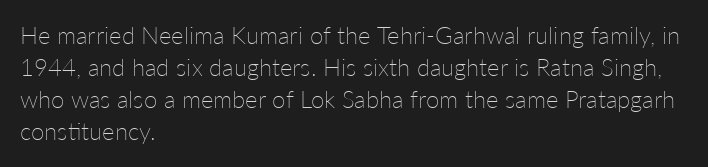
Q: Is the text bold? A: No.
Q: Is the text italic (slanted)? A: No, it is upright.
Q: Is the text underlined? A: No.
Q: How is the paragraph aligned? A: Left-aligned.
Q: Is the spacing between letters normal or unusually wide? A: Normal.
Q: Is the spacing between lines tight, normal or loose? A: Normal.
